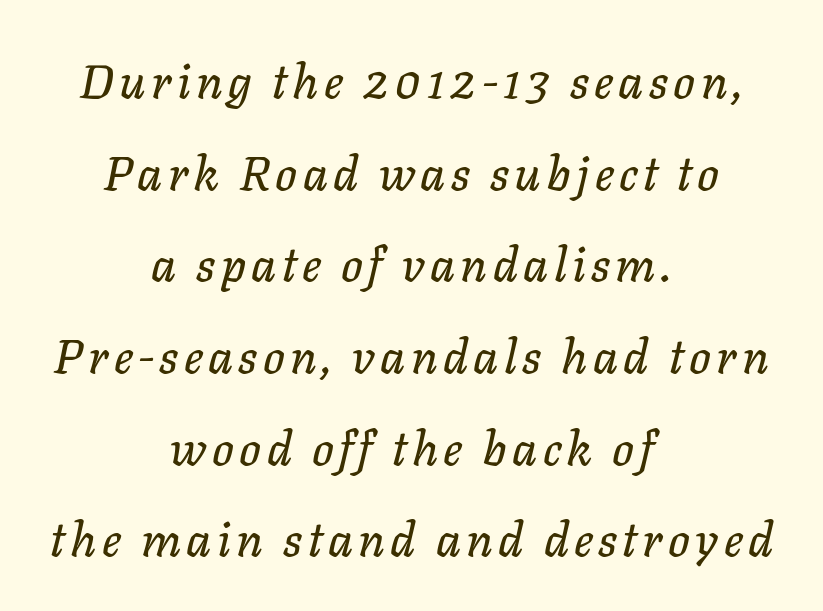
{"italic": "yes", "lean": "right", "slant_degrees": 11, "width": "normal", "stroke_contrast": "low", "x_height": "medium", "monospaced": "no", "underline": "no", "align": "center", "line_spacing": "loose", "line_spacing_ratio": 1.91, "glyph_px": 48}
